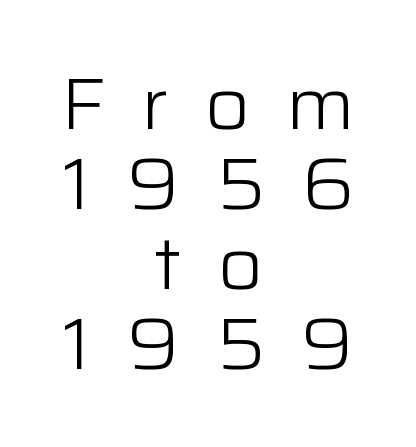
Q: Is the text bold? A: No.
Q: Is the text italic (slanted)? A: No, it is upright.
Q: Is the typeface a serif or a sans-serif typeface? A: Sans-serif.
Q: Is the text underlined? A: No.
Q: How is the paragraph aligned? A: Centered.
Q: Is the spacing between letters normal or unusually wide? A: Unusually wide.
Q: Is the spacing between lines tight, normal or loose? A: Tight.
Q: Width (condensed, normal, or wide)? A: Normal.
Q: Stroke contrast? A: Low.
Q: x-height? A: Medium.
Q: Monospaced? A: No.
